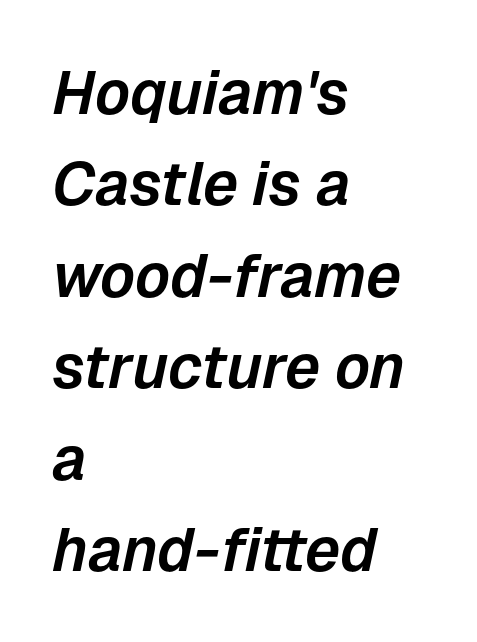
The image shows 61 px text type, italic (leaning right); set left-aligned, normal line spacing (1.5x), normal letter spacing, not underlined; low stroke contrast and a medium x-height.
